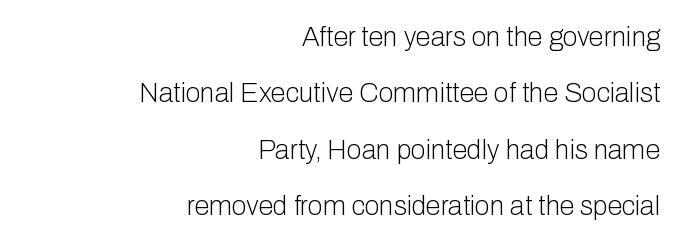
Designer's note — italics off, roman on. Weight: regular or lighter. What stands out about the letter spacing? Nothing — it is the standard amount. Underlining? Definitely not there. The lines in this sample share a right terminus and differ only in where they begin.
